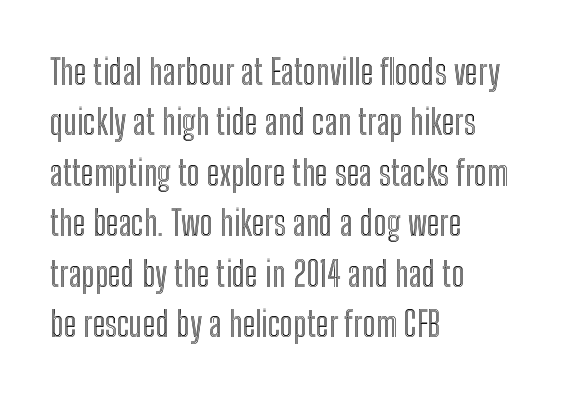
Q: Is the text italic (slanted)? A: No, it is upright.
Q: Is the text underlined? A: No.
Q: How is the paragraph aligned? A: Left-aligned.
Q: Is the spacing between letters normal or unusually wide? A: Normal.
Q: Is the spacing between lines tight, normal or loose? A: Normal.
Q: Width (condensed, normal, or wide)? A: Condensed.
Q: x-height? A: Medium.
Q: Monospaced? A: No.
